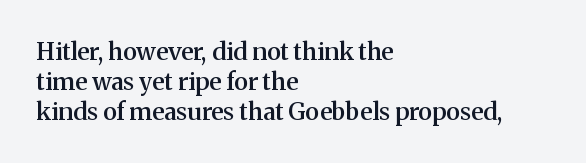
The letters stand upright; this is a roman face. Underline: absent. The sample has been set in demibold, a notch under bold. Here the glyphs are tracked normally, forming tight word shapes.
